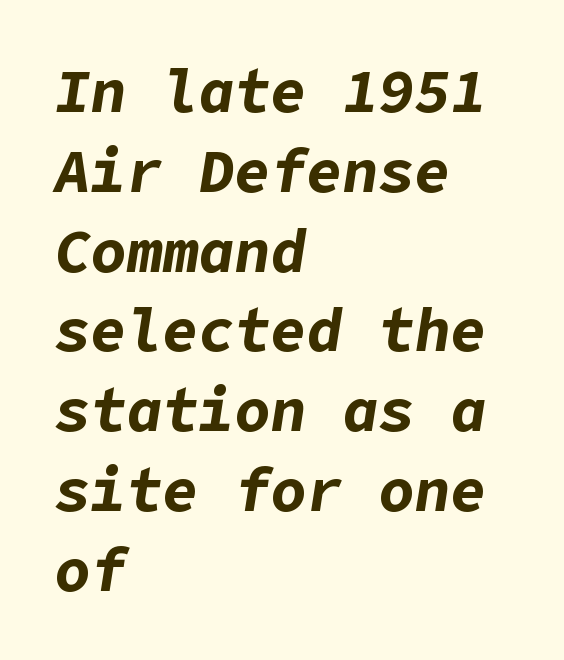
{"italic": "yes", "lean": "right", "slant_degrees": 9, "bold": "yes", "weight": "bold", "width": "normal", "stroke_contrast": "low", "x_height": "medium", "underline": "no", "align": "left", "line_spacing": "normal", "line_spacing_ratio": 1.33, "letter_spacing": "normal", "letter_spacing_em": 0.0, "glyph_px": 60}
